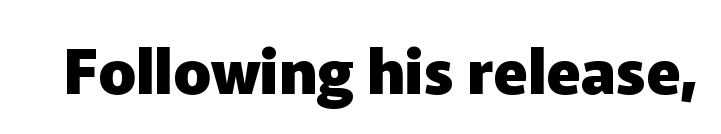
Q: Is the text bold? A: Yes.
Q: Is the text italic (slanted)? A: No, it is upright.
Q: Is the typeface a serif or a sans-serif typeface? A: Sans-serif.
Q: Is the text underlined? A: No.
Q: Is the spacing between letters normal or unusually wide? A: Normal.
Q: Width (condensed, normal, or wide)? A: Normal.
Q: Stroke contrast? A: Low.
Q: x-height? A: Medium.
Q: Monospaced? A: No.
